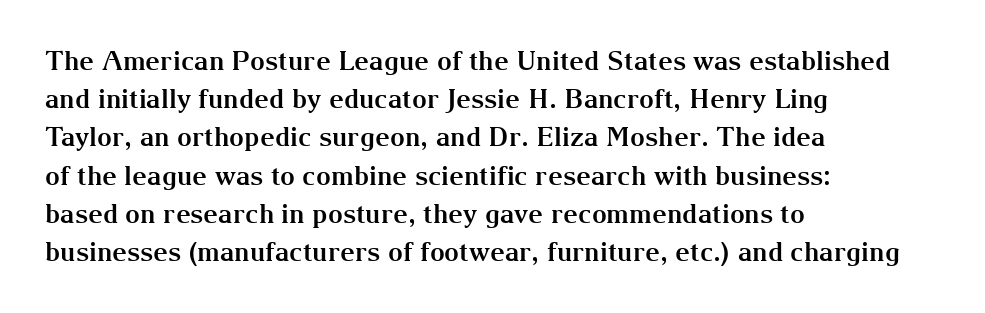
Q: Is the text bold? A: Yes.
Q: Is the text italic (slanted)? A: No, it is upright.
Q: Is the text underlined? A: No.
Q: How is the paragraph aligned? A: Left-aligned.
Q: Is the spacing between letters normal or unusually wide? A: Normal.
Q: Is the spacing between lines tight, normal or loose? A: Normal.
